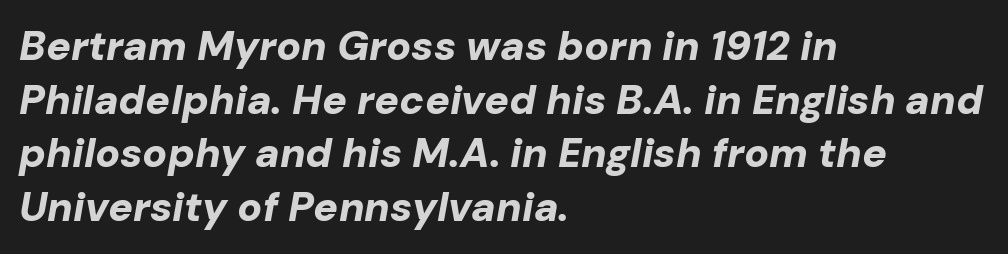
Q: Is the text bold? A: Yes.
Q: Is the text italic (slanted)? A: Yes, it leans right by about 10 degrees.
Q: Is the text underlined? A: No.
Q: How is the paragraph aligned? A: Left-aligned.
Q: Is the spacing between letters normal or unusually wide? A: Normal.
Q: Is the spacing between lines tight, normal or loose? A: Normal.
Q: Width (condensed, normal, or wide)? A: Normal.
Q: Stroke contrast? A: Low.
Q: x-height? A: Medium.
Q: Monospaced? A: No.
